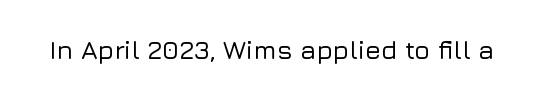
Q: Is the text italic (slanted)? A: No, it is upright.
Q: Is the text underlined? A: No.
Q: Is the spacing between letters normal or unusually wide? A: Normal.
